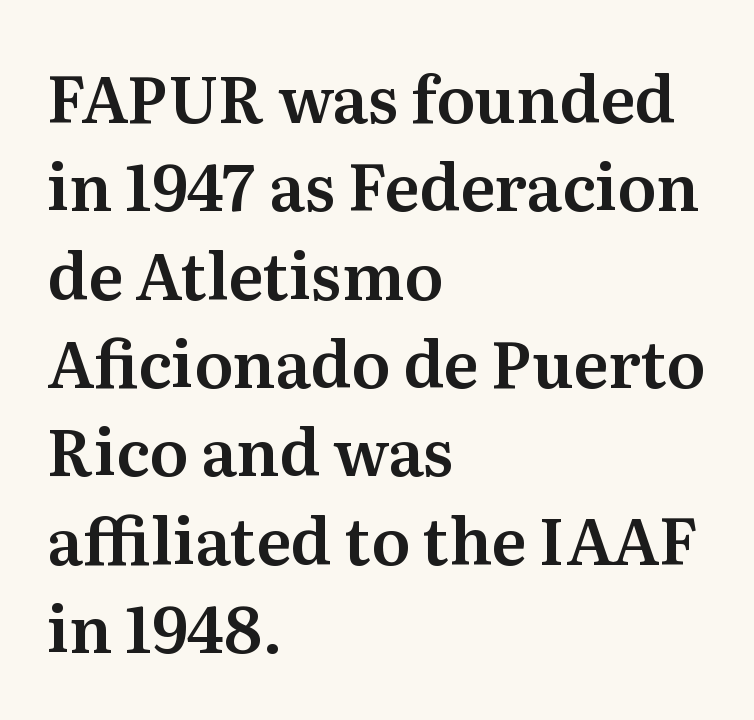
Visually the block forms a straight wall on the left and a jagged coastline on the right. You can tell it's not italic because the verticals are truly vertical. Honestly, the letter spacing is just normal — you wouldn't notice it. The face used here is proportionally spaced, like ordinary book or web type.
